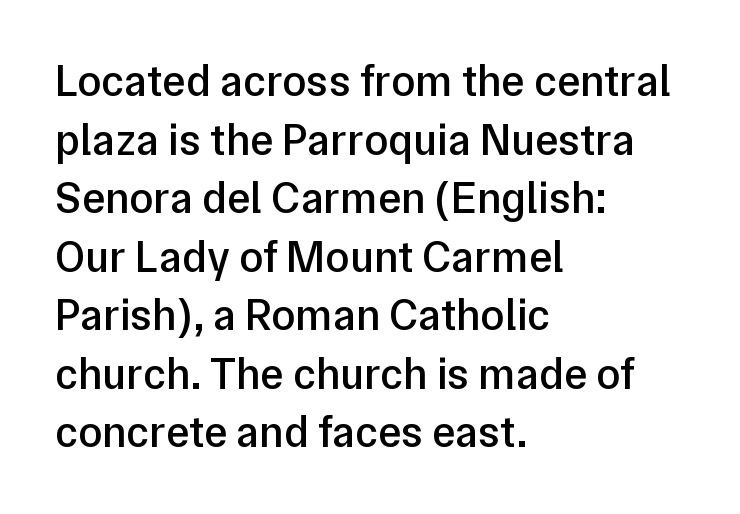
Evenly set lines give the paragraph a standard silhouette. Look at the tracking — it's just the regular setting, nothing added. Looks like regular typesetting: each glyph gets only the width it needs. The rag falls on the right side of this text block.
